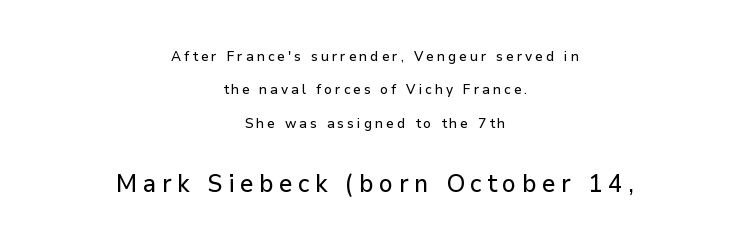
{"italic": "no", "underline": "no", "align": "center", "line_spacing": "loose", "line_spacing_ratio": 2.39, "letter_spacing": "wide", "letter_spacing_em": 0.22, "larger_block": "second", "size_ratio": 1.79, "glyph_px": 25}
